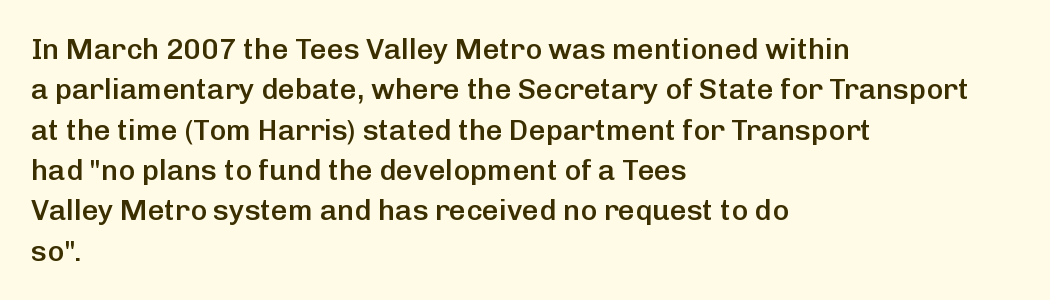
{"serif": "no", "italic": "no", "bold": "semi", "weight": "semibold", "width": "normal", "stroke_contrast": "low", "x_height": "medium", "monospaced": "no", "underline": "no", "align": "left", "line_spacing": "normal", "line_spacing_ratio": 1.39, "letter_spacing": "normal", "letter_spacing_em": 0.0, "glyph_px": 29}
